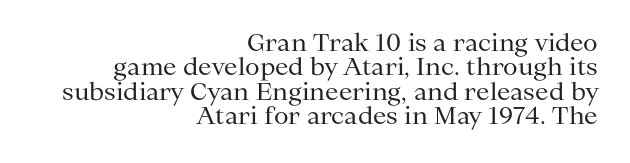
{"italic": "no", "bold": "no", "underline": "no", "align": "right", "line_spacing": "tight", "line_spacing_ratio": 1.02, "letter_spacing": "normal", "letter_spacing_em": 0.0, "glyph_px": 24}
